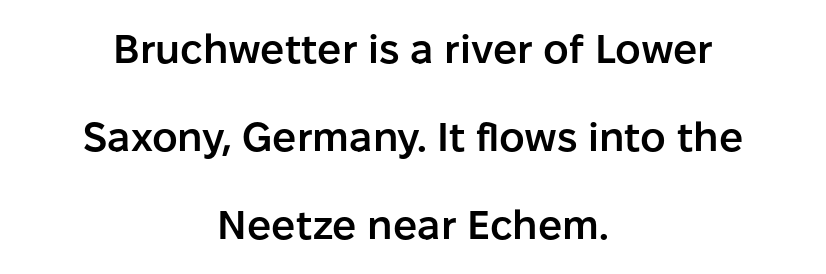
The image shows 40 px semibold sans-serif type, upright; set centered, loose line spacing (2.2x), normal letter spacing, not underlined; low stroke contrast and a medium x-height.
